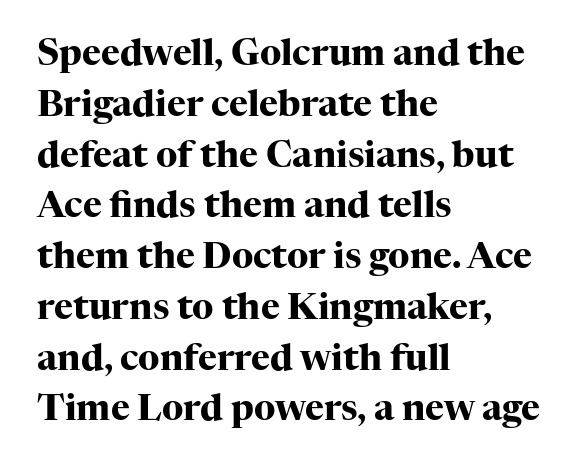
{"serif": "yes", "italic": "no", "bold": "yes", "weight": "heavy", "width": "normal", "stroke_contrast": "high", "x_height": "medium", "monospaced": "no", "underline": "no", "align": "left", "line_spacing": "normal", "line_spacing_ratio": 1.41, "letter_spacing": "normal", "letter_spacing_em": 0.0, "glyph_px": 36}
